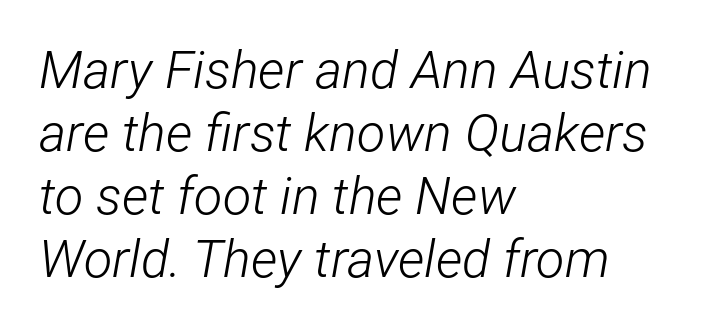
Q: Is the text bold? A: No.
Q: Is the text italic (slanted)? A: Yes, it leans right by about 12 degrees.
Q: Is the text underlined? A: No.
Q: How is the paragraph aligned? A: Left-aligned.
Q: Is the spacing between letters normal or unusually wide? A: Normal.
Q: Width (condensed, normal, or wide)? A: Condensed.
Q: Stroke contrast? A: Low.
Q: x-height? A: Medium.
Q: Monospaced? A: No.
